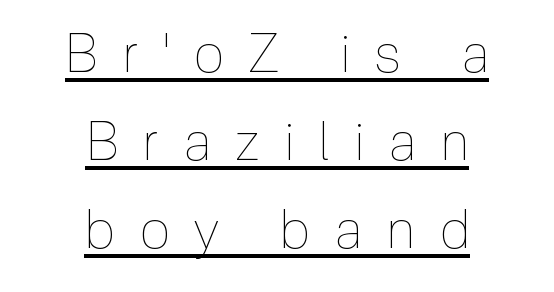
{"italic": "no", "bold": "no", "weight": "thin", "width": "condensed", "x_height": "medium", "monospaced": "no", "underline": "yes", "align": "center", "line_spacing": "normal", "line_spacing_ratio": 1.63, "letter_spacing": "wide", "letter_spacing_em": 0.47, "glyph_px": 54}
